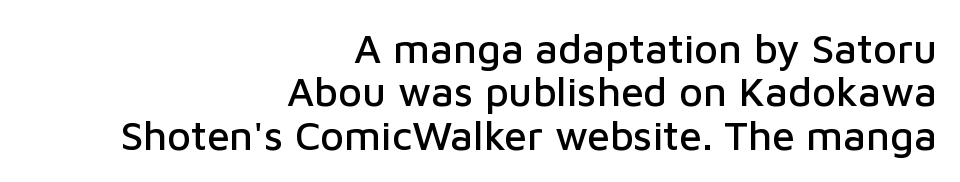
Q: Is the text italic (slanted)? A: No, it is upright.
Q: Is the typeface a serif or a sans-serif typeface? A: Sans-serif.
Q: Is the text underlined? A: No.
Q: How is the paragraph aligned? A: Right-aligned.
Q: Is the spacing between letters normal or unusually wide? A: Normal.
Q: Is the spacing between lines tight, normal or loose? A: Tight.
Q: Width (condensed, normal, or wide)? A: Normal.
Q: Stroke contrast? A: Low.
Q: x-height? A: Medium.
Q: Monospaced? A: No.
